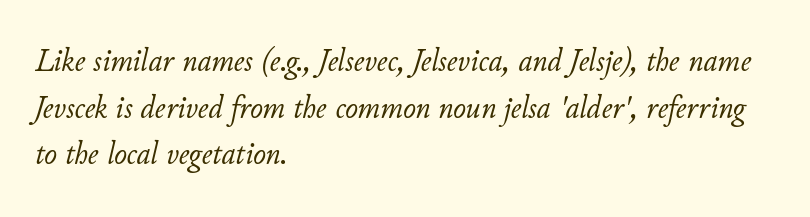
Q: Is the text bold? A: No.
Q: Is the text italic (slanted)? A: Yes, it leans right by about 11 degrees.
Q: Is the text underlined? A: No.
Q: How is the paragraph aligned? A: Left-aligned.
Q: Is the spacing between letters normal or unusually wide? A: Normal.
Q: Is the spacing between lines tight, normal or loose? A: Normal.
Q: Width (condensed, normal, or wide)? A: Normal.
Q: Stroke contrast? A: Low.
Q: x-height? A: Small.
Q: Monospaced? A: No.
